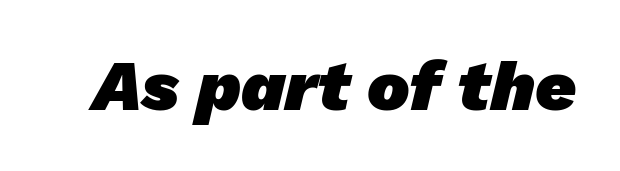
{"serif": "no", "bold": "yes", "weight": "heavy", "width": "normal", "stroke_contrast": "low", "x_height": "medium", "monospaced": "no", "underline": "no", "letter_spacing": "normal", "letter_spacing_em": 0.0, "glyph_px": 71}
